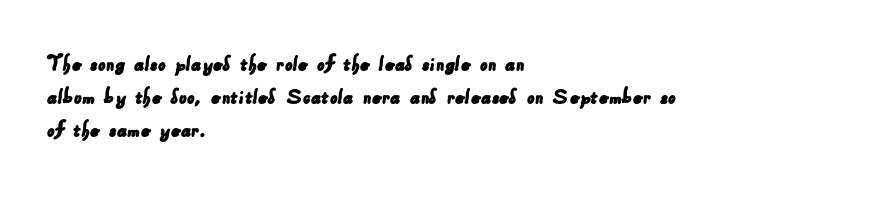
Line beginnings align vertically; line endings do not. Tracking here is standard; glyphs follow each other at the usual distance. This rendering features lettering with no underline. The vertical gap from one line to the next is medium.
